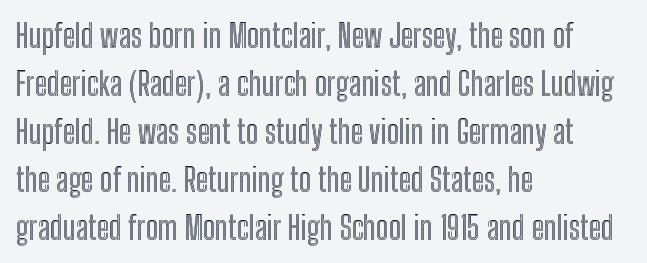
Q: Is the text italic (slanted)? A: No, it is upright.
Q: Is the text underlined? A: No.
Q: How is the paragraph aligned? A: Left-aligned.
Q: Is the spacing between letters normal or unusually wide? A: Normal.
Q: Is the spacing between lines tight, normal or loose? A: Normal.
Q: Width (condensed, normal, or wide)? A: Condensed.
Q: x-height? A: Medium.
Q: Monospaced? A: No.
